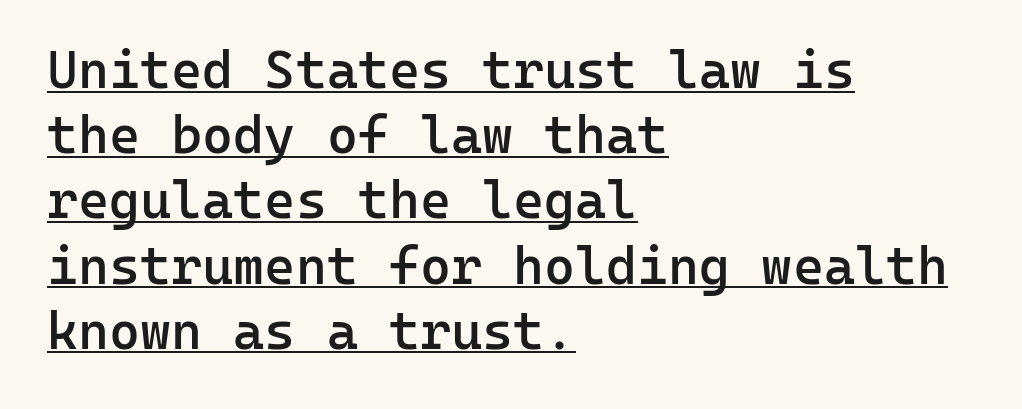
Q: Is the text bold? A: Semi-bold.
Q: Is the text italic (slanted)? A: No, it is upright.
Q: Is the typeface a serif or a sans-serif typeface? A: Sans-serif.
Q: Is the text underlined? A: Yes.
Q: How is the paragraph aligned? A: Left-aligned.
Q: Is the spacing between letters normal or unusually wide? A: Normal.
Q: Width (condensed, normal, or wide)? A: Normal.
Q: Stroke contrast? A: Low.
Q: x-height? A: Medium.
Q: Monospaced? A: Yes.
